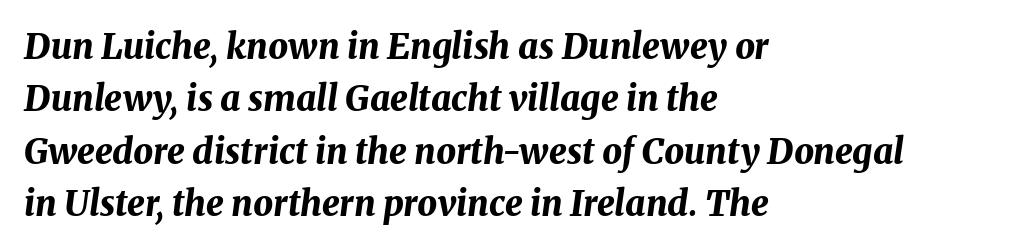
The image shows 35 px bold type, italic (leaning right); set left-aligned, normal line spacing (1.5x), normal letter spacing, not underlined; medium stroke contrast and a medium x-height.
